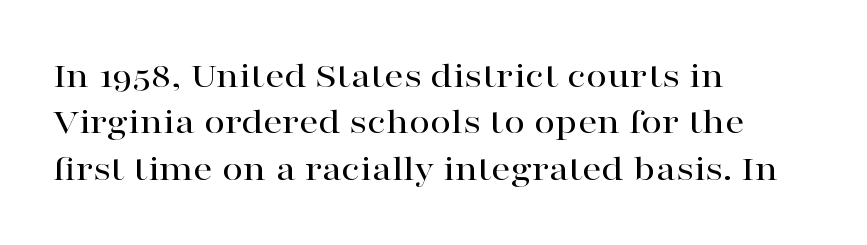
{"serif": "yes", "italic": "no", "width": "wide", "stroke_contrast": "high", "x_height": "medium", "monospaced": "no", "underline": "no", "align": "left", "line_spacing_ratio": 1.22, "letter_spacing": "normal", "letter_spacing_em": 0.0, "glyph_px": 38}
